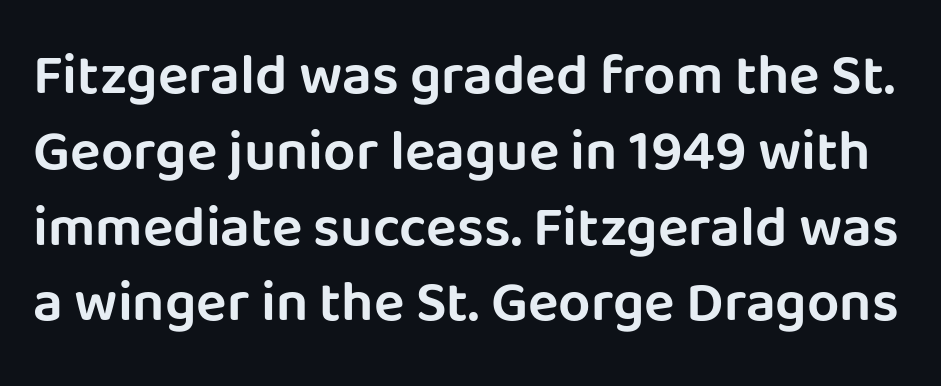
Between one letter and the next there's only the usual sliver of space. The space beneath each line is pristine and unruled. The letters carry no serifs — their stems end cleanly without finishing strokes. Successive baselines arrive at the customary interval. Do the letters lean? They stand straight. Each letter keeps its own natural width here, so spacing adapts to shape.
